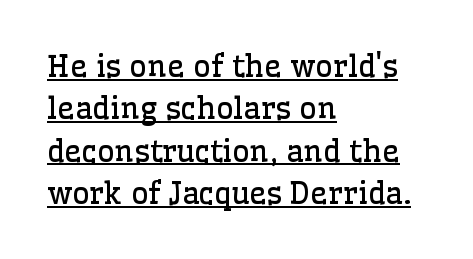
The image shows 30 px regular-weight serif type, upright; set left-aligned, normal line spacing (1.41x), normal letter spacing, underlined; low stroke contrast and a medium x-height.
